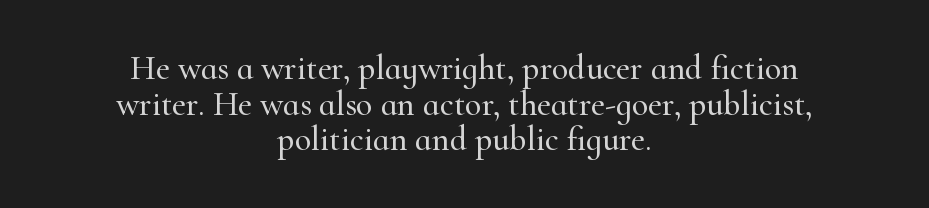
{"serif": "yes", "italic": "no", "width": "normal", "stroke_contrast": "high", "x_height": "small", "monospaced": "no", "underline": "no", "align": "center", "line_spacing": "tight", "line_spacing_ratio": 1.05, "letter_spacing": "normal", "letter_spacing_em": 0.0, "glyph_px": 34}
